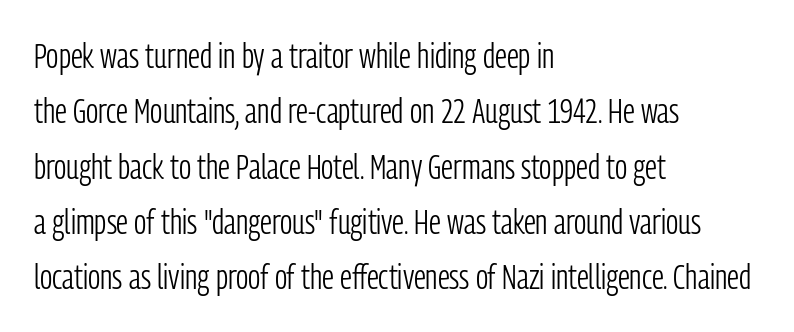
Stem width sits at or under what a default text font uses. Do the characters align in a grid? No, the font is proportional. Students, note that the glyphs here touch the page at normal intervals. The baseline area is clear. Typographically, this falls in the sans-serif category.
